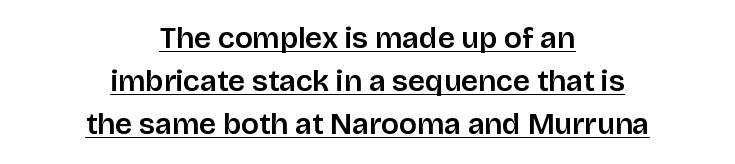
It's the straight-up-and-down kind of type. You could not count columns in this text — the font is proportionally spaced. Tracking value appears to be zero — textbook default spacing. What decoration does the sample have? An underline. How would I describe the line gaps? Plain and ordinary. This is sans-serif lettering, the kind often seen on screens and signage.
